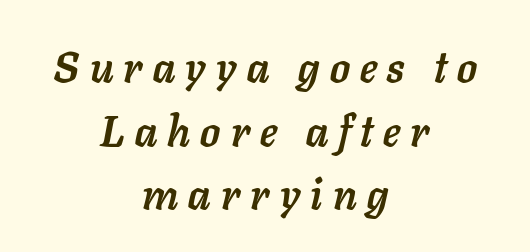
The rendering uses natural spacing where letterforms have individual widths. This block has exactly the height ordinary leading produces. Short note: letters widely spaced. Does the lettering tilt? It does — this is italic.
